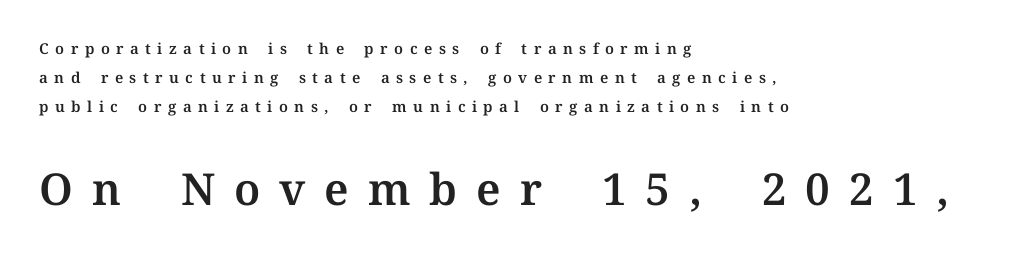
Characters remain perfectly vertical along every line. The strip under each line holds only bare page. Compared with typical paragraphs, the rows here are farther apart. Larger block? The one below; the one above is distinctly smaller. Note the varied advance widths — an 'i' is clearly narrower than an 'm'.
